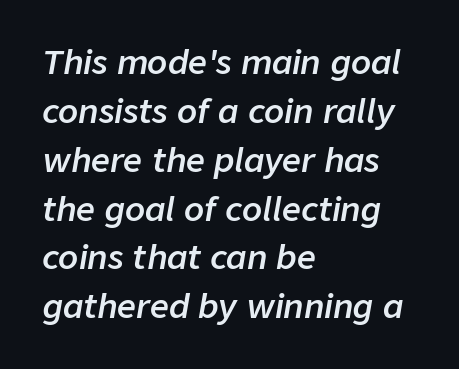
Honestly, the letter spacing is just normal — you wouldn't notice it. This sample is left-justified, so line endings fall wherever the words run out. Lines of text with bare space underneath. A fair bit of extra ink — the face is semibold, not bold. Characters are canted at an angle relative to the baseline's perpendicular.
